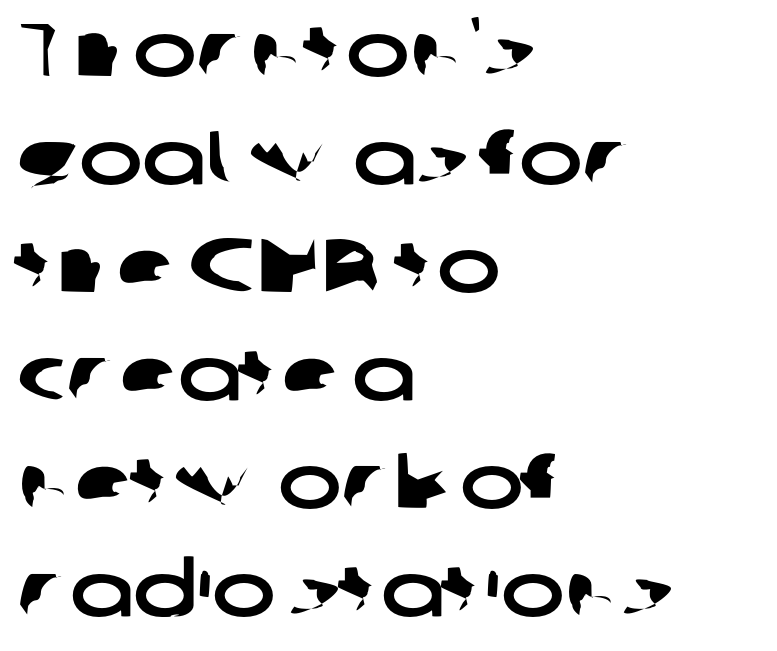
The image shows 76 px wide sans-serif type; set left-aligned, normal line spacing (1.42x), normal letter spacing, not underlined; low stroke contrast and a medium x-height.
